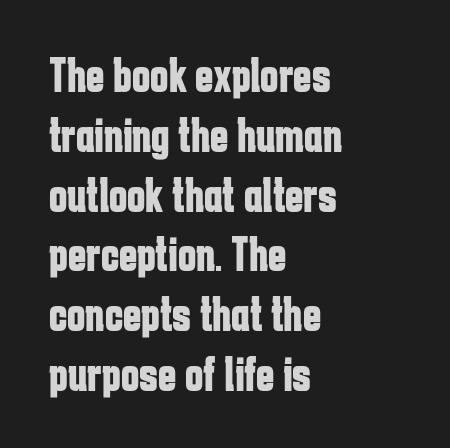
{"serif": "no", "italic": "no", "bold": "yes", "weight": "bold", "width": "condensed", "stroke_contrast": "low", "x_height": "medium", "monospaced": "no", "underline": "no", "align": "left", "line_spacing_ratio": 1.22, "letter_spacing": "normal", "letter_spacing_em": 0.0, "glyph_px": 49}
